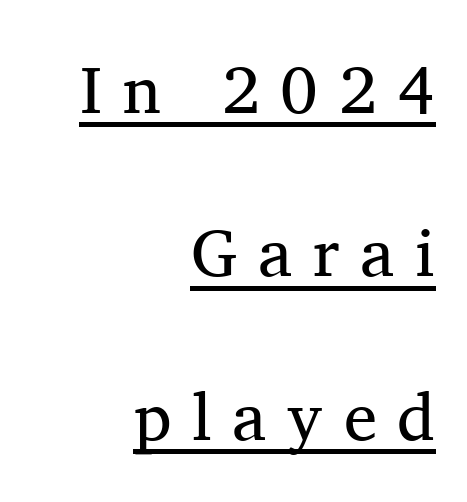
The image shows 67 px regular-weight serif type, upright; set right-aligned, loose line spacing (2.44x), unusually wide letter spacing (+0.31 em), underlined; medium stroke contrast and a medium x-height.
